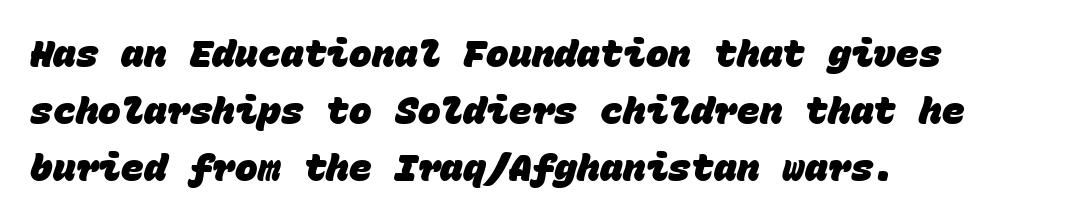
Q: Is the text bold? A: Yes.
Q: Is the typeface a serif or a sans-serif typeface? A: Sans-serif.
Q: Is the text underlined? A: No.
Q: How is the paragraph aligned? A: Left-aligned.
Q: Is the spacing between letters normal or unusually wide? A: Normal.
Q: Is the spacing between lines tight, normal or loose? A: Normal.
Q: Width (condensed, normal, or wide)? A: Normal.
Q: Stroke contrast? A: Low.
Q: x-height? A: Large.
Q: Monospaced? A: Yes.
